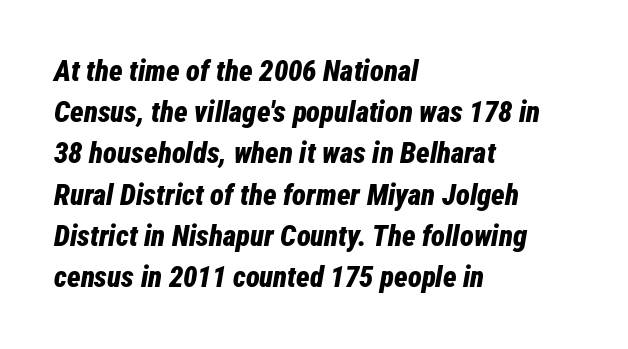
The image shows 29 px bold, condensed type, italic (leaning right); set left-aligned, normal line spacing (1.42x), normal letter spacing, not underlined; low stroke contrast and a medium x-height.
